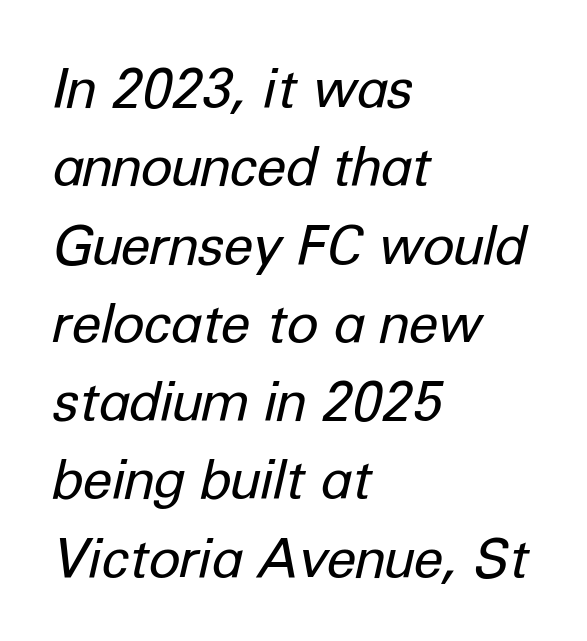
Q: Is the text bold? A: No.
Q: Is the text italic (slanted)? A: Yes, it leans right by about 12 degrees.
Q: Is the text underlined? A: No.
Q: How is the paragraph aligned? A: Left-aligned.
Q: Is the spacing between letters normal or unusually wide? A: Normal.
Q: Is the spacing between lines tight, normal or loose? A: Normal.
Q: Width (condensed, normal, or wide)? A: Normal.
Q: Stroke contrast? A: Low.
Q: x-height? A: Medium.
Q: Monospaced? A: No.
